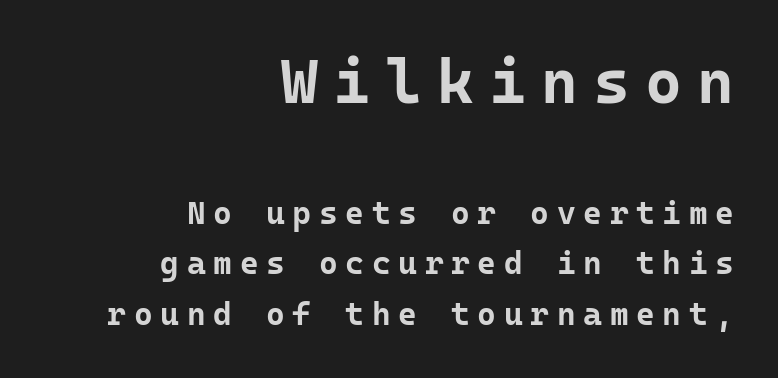
{"serif": "no", "italic": "no", "bold": "yes", "weight": "bold", "width": "normal", "stroke_contrast": "low", "x_height": "medium", "monospaced": "yes", "underline": "no", "align": "right", "line_spacing": "normal", "line_spacing_ratio": 1.58, "letter_spacing": "wide", "letter_spacing_em": 0.24, "larger_block": "first", "size_ratio": 1.97, "glyph_px": 63}
